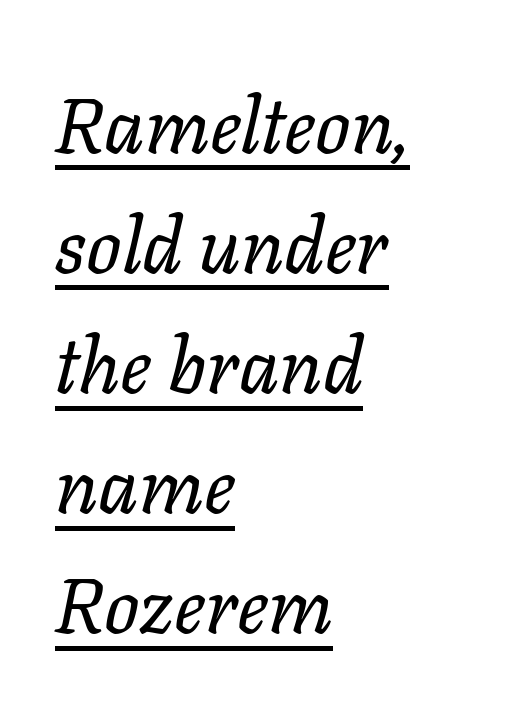
The image shows 78 px regular-weight type, italic (leaning right); set left-aligned, normal line spacing (1.54x), normal letter spacing, underlined; low stroke contrast and a medium x-height.
